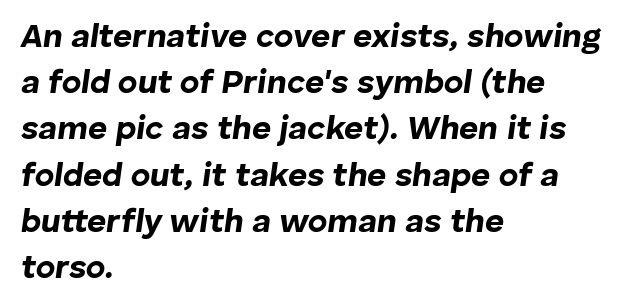
The image shows 33 px bold type, italic (leaning right); set left-aligned, normal line spacing (1.4x), normal letter spacing, not underlined; low stroke contrast and a medium x-height.
